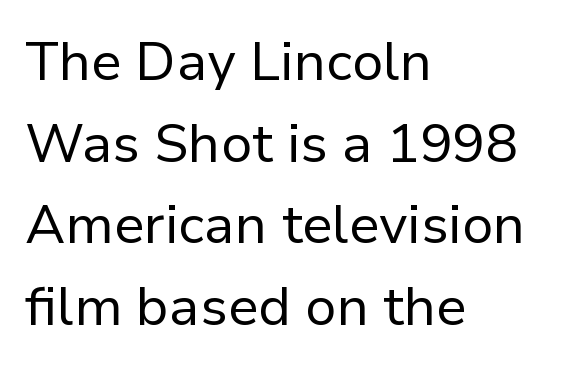
Q: Is the text bold? A: No.
Q: Is the text italic (slanted)? A: No, it is upright.
Q: Is the typeface a serif or a sans-serif typeface? A: Sans-serif.
Q: Is the text underlined? A: No.
Q: How is the paragraph aligned? A: Left-aligned.
Q: Is the spacing between letters normal or unusually wide? A: Normal.
Q: Is the spacing between lines tight, normal or loose? A: Normal.
Q: Width (condensed, normal, or wide)? A: Normal.
Q: Stroke contrast? A: Low.
Q: x-height? A: Medium.
Q: Monospaced? A: No.
